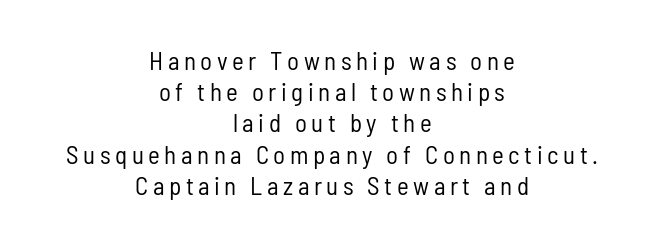
{"italic": "no", "bold": "no", "underline": "no", "align": "center", "line_spacing": "normal", "line_spacing_ratio": 1.25, "glyph_px": 25}
